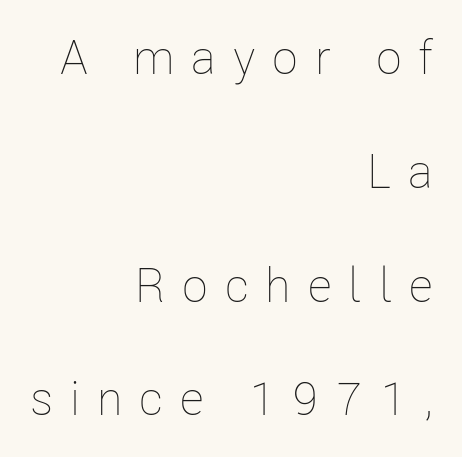
Leading: increased. The letters look calm and open, with moderate or lighter stems. This sample uses an upright cut, with every glyph sitting square on the baseline. Does extra space separate the letters? Yes, quite a lot of it.
